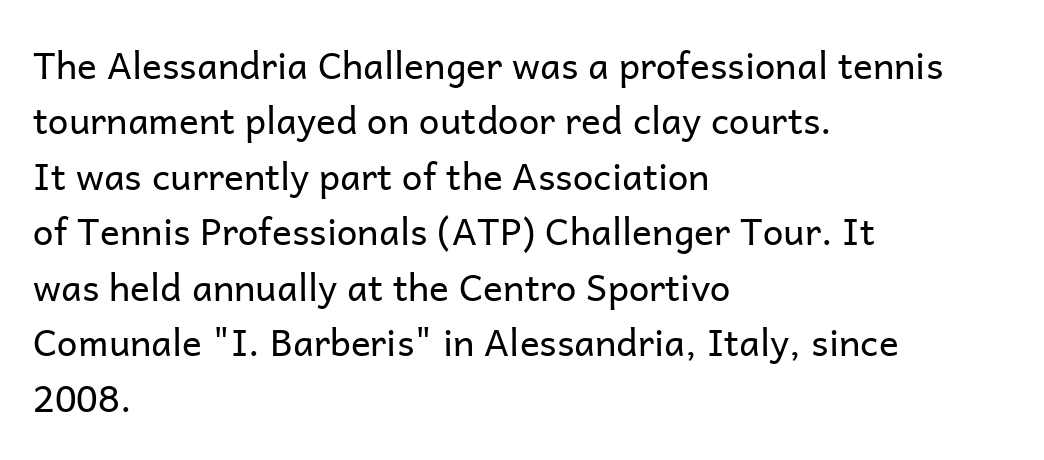
These lines are rendered in a variable-pitch font. The area under the type is left untouched. I'd call this a sans setting — the letters go barefoot. Nope, not italic — everything's standing straight. There is no visible air inserted between adjacent glyphs. Is the type heavy? It reads as light-to-regular instead.
